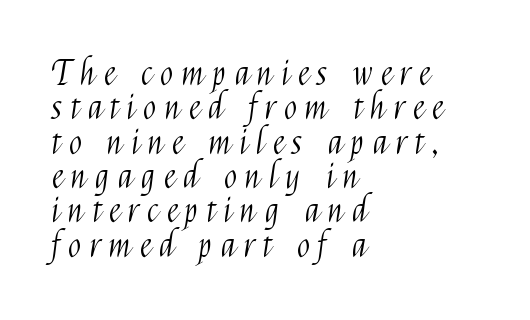
Think of a printed novel: that variable character pitch is what you see here. Underline: absent. In terms of letterform style, serifs are entirely absent. Caption: face not bold, strokes unweighted.
